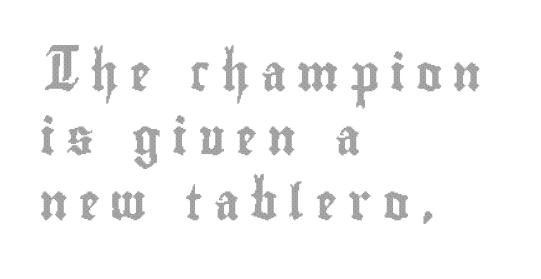
Do the characters align in a grid? No, the font is proportional. Characters follow at a spacing far wider than the type designer built in. Designer's note — italics off, roman on. The area under the type is left untouched.
